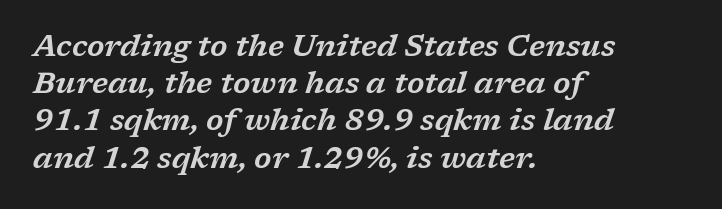
Proportional: the letters do not fall into vertical columns. Horizontally, the lines are justified to the leading edge only. Descenders are the only things crossing below the line. The letterforms sit shoulder to shoulder at normal distance.
